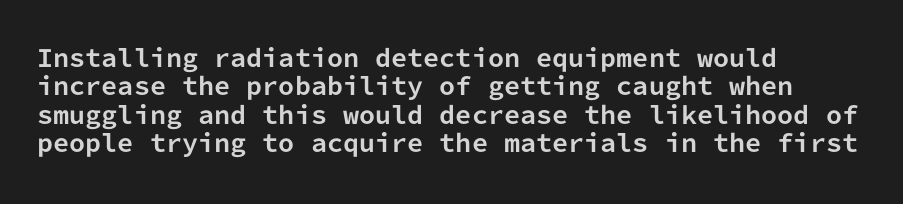
Q: Is the text bold? A: Yes.
Q: Is the text italic (slanted)? A: No, it is upright.
Q: Is the text underlined? A: No.
Q: How is the paragraph aligned? A: Left-aligned.
Q: Is the spacing between letters normal or unusually wide? A: Normal.
